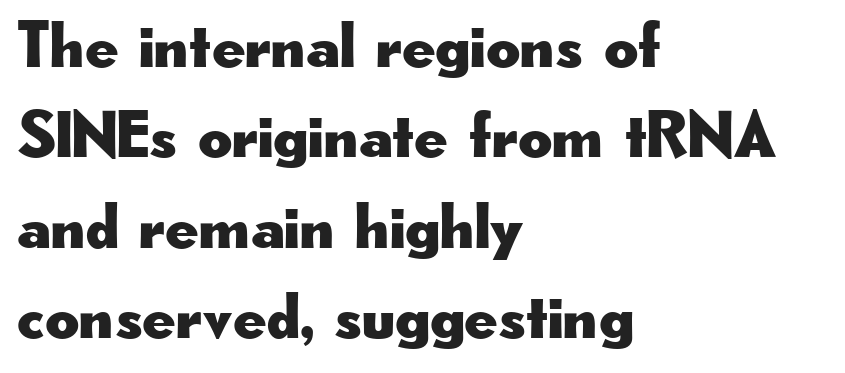
The image shows 66 px wide sans-serif type, upright; set left-aligned, normal line spacing (1.37x), normal letter spacing, not underlined; low stroke contrast and a small x-height.
